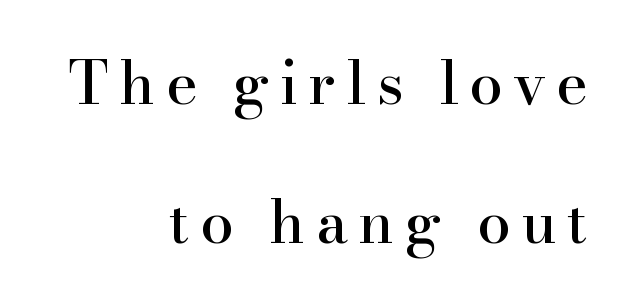
{"serif": "yes", "italic": "no", "width": "normal", "stroke_contrast": "high", "x_height": "small", "monospaced": "no", "underline": "no", "align": "right", "line_spacing": "loose", "line_spacing_ratio": 2.32, "glyph_px": 60}
